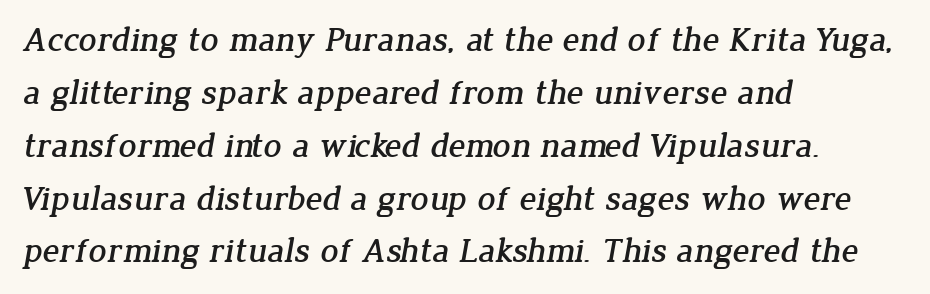
The image shows 35 px serif type; set left-aligned, normal line spacing (1.51x), normal letter spacing, not underlined; low stroke contrast and a medium x-height.
